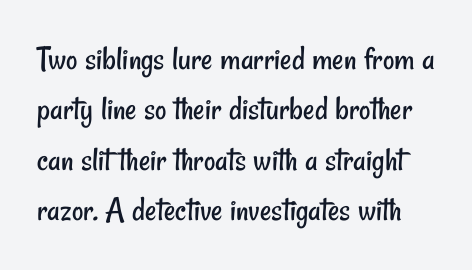
Any mark beneath the type? The region is blank. The gaps between neighbouring characters are ordinary and unremarkable. The letters carry no serifs — their stems end cleanly without finishing strokes. This sample has the flowing, uneven cadence of proportional lettering. This sample keeps an unexceptional amount of space between lines.
